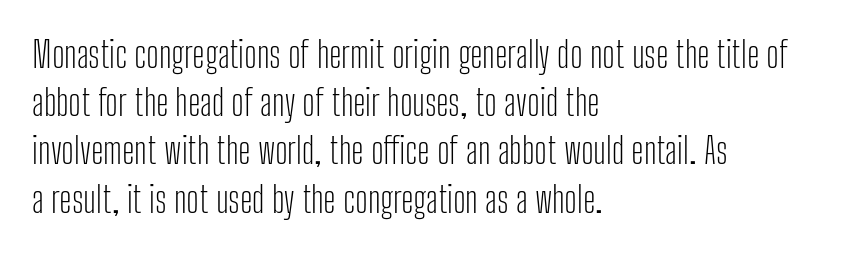
In terms of letterform style, serifs are entirely absent. Looks like regular typesetting: each glyph gets only the width it needs. Characters remain perfectly vertical along every line. Evenly set lines give the paragraph a standard silhouette.
